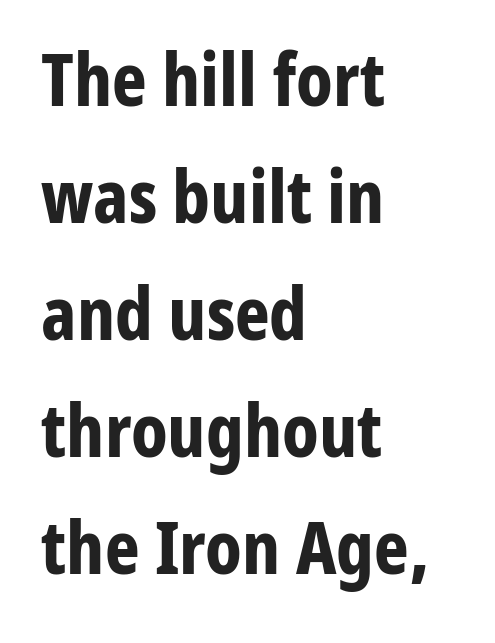
Letters rest on an invisible, unmarked baseline. Note the varied advance widths — an 'i' is clearly narrower than an 'm'. The ragged edge is on the right, which tells us the setting is flush left. How heavy is the stroke? Heavy — this is a bold. The glyphs in this specimen are sans serif.
